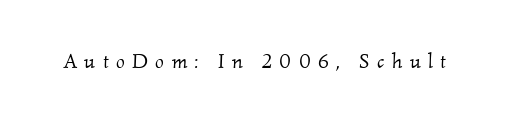
Quick note: underline off. Substantial extra tracking has been applied to these lines. The strokes carry an ordinary text weight at most. An italicized treatment has been applied to the whole sample.
